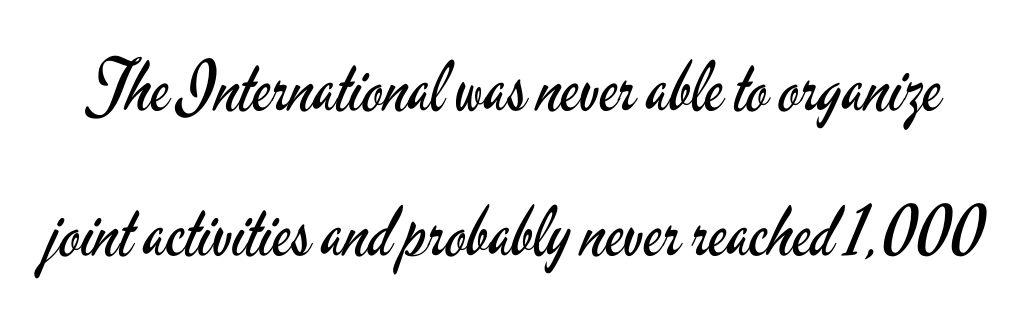
The cut favours lightness, reaching ordinary text weight at its darkest. Inter-character spacing is left at the font's built-in metrics. Proportional: the letters do not fall into vertical columns.
